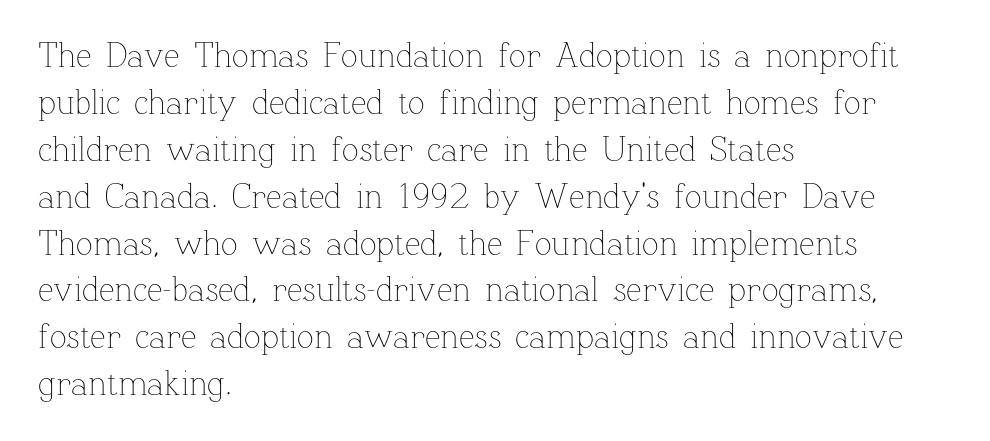
The font's upright variant was chosen for this text. Has an underline been added? It has not. The face used here is proportionally spaced, like ordinary book or web type. Does extra space separate the letters? No, they use regular spacing.
